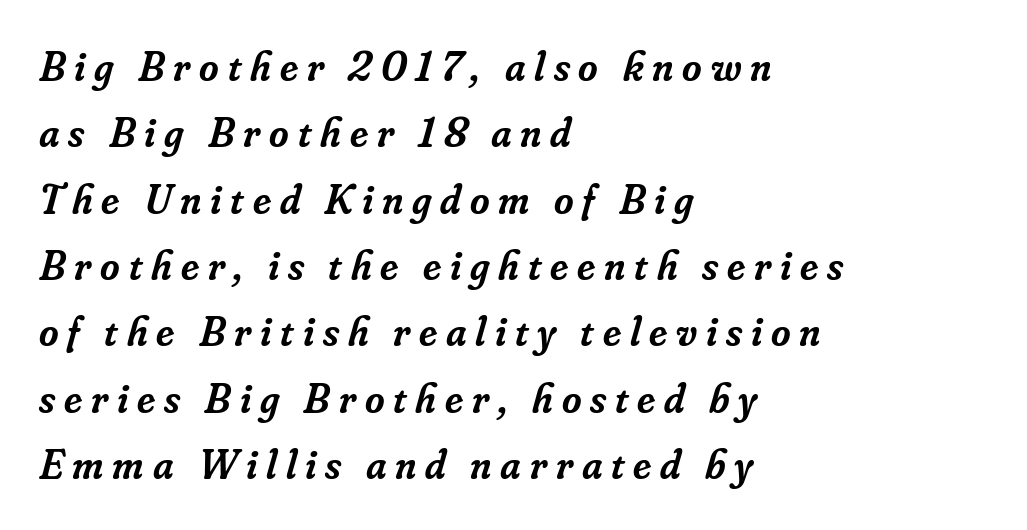
{"serif": "yes", "italic": "yes", "lean": "right", "slant_degrees": 16, "bold": "semi", "weight": "semibold", "width": "normal", "stroke_contrast": "low", "x_height": "small", "monospaced": "no", "underline": "no", "align": "left", "line_spacing": "normal", "line_spacing_ratio": 1.58, "letter_spacing": "wide", "letter_spacing_em": 0.21, "glyph_px": 42}
